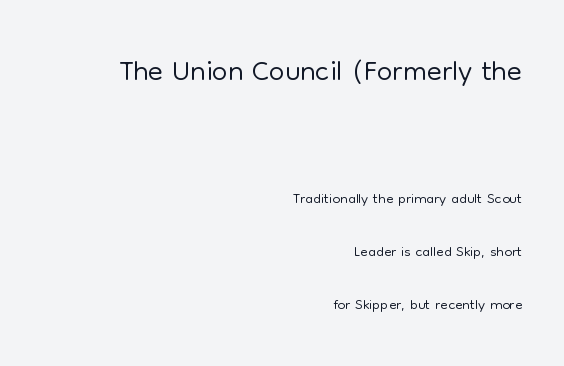
The image shows 44 px light sans-serif type, upright; set right-aligned, loose line spacing (2.42x), normal letter spacing, not underlined; the first (top) block is 2.0x larger; low stroke contrast and a medium x-height.
